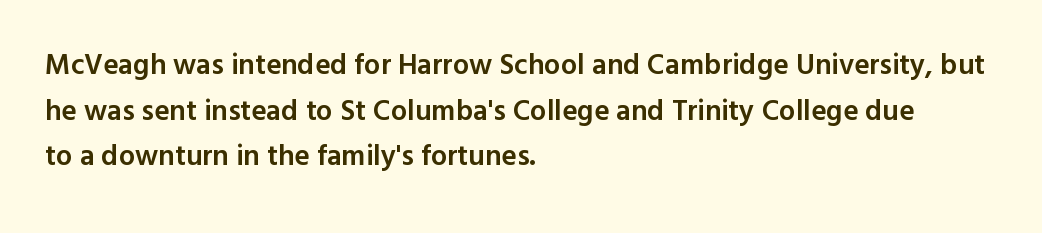
{"serif": "no", "italic": "no", "bold": "semi", "weight": "semibold", "width": "normal", "x_height": "medium", "monospaced": "no", "underline": "no", "align": "left", "line_spacing": "normal", "line_spacing_ratio": 1.57, "letter_spacing": "normal", "letter_spacing_em": 0.0, "glyph_px": 29}
